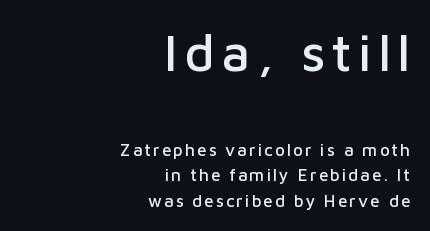
Q: Is the text italic (slanted)? A: No, it is upright.
Q: Is the typeface a serif or a sans-serif typeface? A: Sans-serif.
Q: Is the text underlined? A: No.
Q: How is the paragraph aligned? A: Right-aligned.
Q: Is the spacing between lines tight, normal or loose? A: Normal.
Q: Which block of text is set in a larger size, the first (top) or the second (bottom)? A: The first (top) one.
Q: Width (condensed, normal, or wide)? A: Normal.
Q: Stroke contrast? A: Low.
Q: x-height? A: Medium.
Q: Monospaced? A: No.
